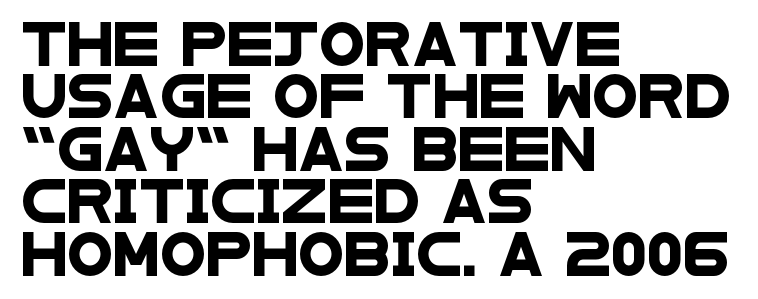
Characters follow at the spacing the type designer built in. Look at the bottom of the vertical strokes: they stop flat, with no serifs. Varying glyph widths throughout — classic text-font behaviour. Words float on clear page, feet unadorned. The designer left line spacing at the default. These lines are set flush left with a ragged right edge.
